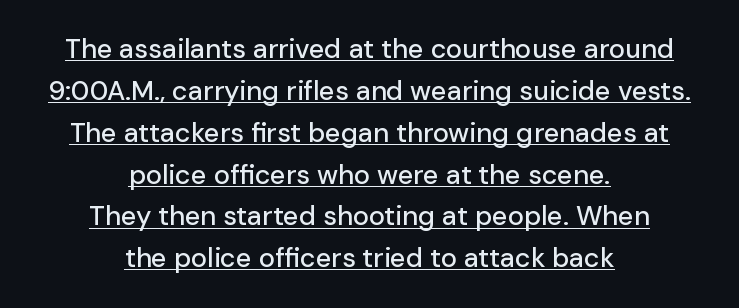
Nope, not italic — everything's standing straight. Letter spacing: default. Summary of vertical rhythm: regular, with standard interline spacing. This is underlined copy, the kind a proofreader might mark for attention. Is the block centered? Yes — each line is placed symmetrically about the middle.
